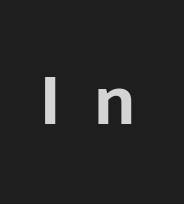
The sample has been set heavy, in full bold. The rendering uses natural spacing where letterforms have individual widths. The font's upright variant was chosen for this text. A clean baseline with only descenders dipping below it. Students, note that the glyphs here are deliberately spaced far apart. Look at the bottom of the vertical strokes: they stop flat, with no serifs.
